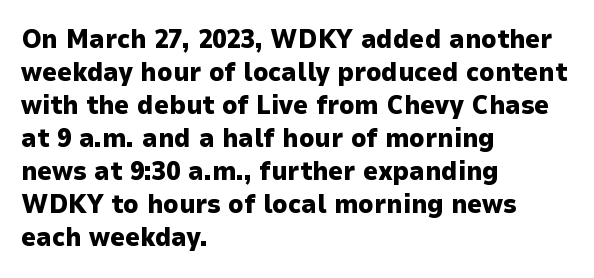
The image shows 26 px bold type, upright; set left-aligned, normal line spacing (1.27x), normal letter spacing, not underlined.
